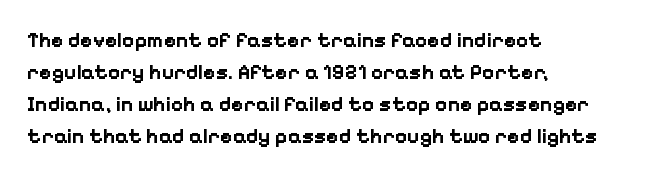
Tracking value appears to be zero — textbook default spacing. Is the type bold? Yes — the strokes are clearly thick and heavy. The block of text has a typical density, with ordinary space between rows. The rag falls on the right side of this text block. Words float on clear page, feet unadorned.
